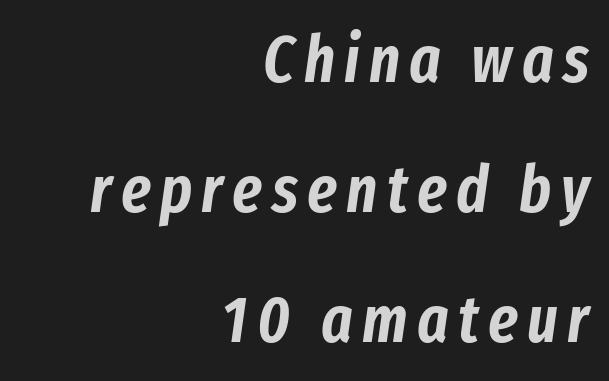
Q: Is the text italic (slanted)? A: Yes, it leans right by about 8 degrees.
Q: Is the text underlined? A: No.
Q: How is the paragraph aligned? A: Right-aligned.
Q: Is the spacing between lines tight, normal or loose? A: Loose.
Q: Width (condensed, normal, or wide)? A: Condensed.
Q: Stroke contrast? A: Low.
Q: x-height? A: Medium.
Q: Monospaced? A: No.
